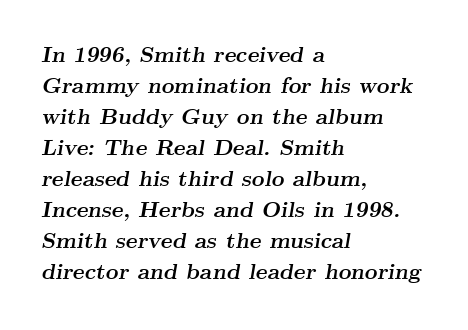
Q: Is the text bold? A: Yes.
Q: Is the text italic (slanted)? A: Yes, it leans right by about 9 degrees.
Q: Is the text underlined? A: No.
Q: How is the paragraph aligned? A: Left-aligned.
Q: Is the spacing between letters normal or unusually wide? A: Normal.
Q: Is the spacing between lines tight, normal or loose? A: Normal.
